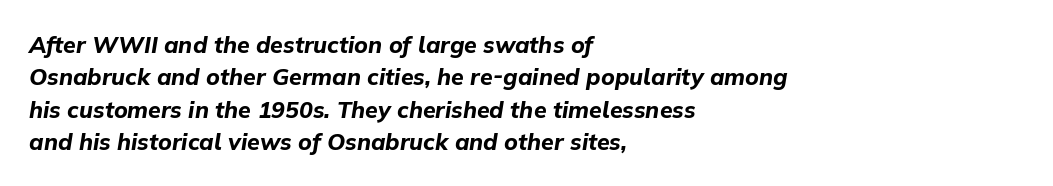
The image shows 23 px bold type, italic (leaning right); set left-aligned, normal line spacing (1.41x), normal letter spacing, not underlined.
